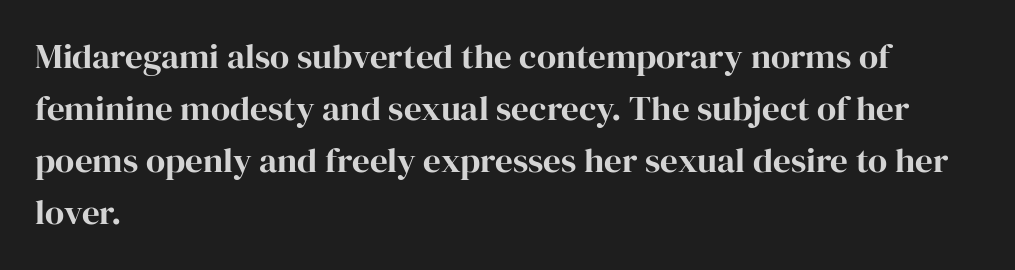
{"serif": "yes", "italic": "no", "width": "normal", "stroke_contrast": "high", "x_height": "medium", "monospaced": "no", "underline": "no", "align": "left", "line_spacing": "normal", "line_spacing_ratio": 1.49, "letter_spacing": "normal", "letter_spacing_em": 0.0, "glyph_px": 35}
